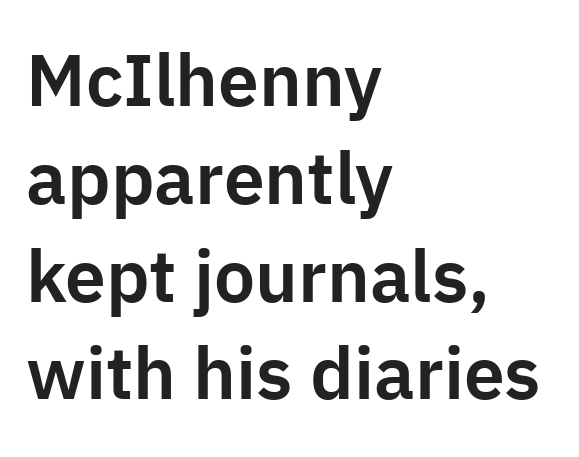
The rendering anchors every line to the left-hand side. Tracking value appears to be zero — textbook default spacing. The strip under each line holds only bare page. Baseline-to-baseline distance is the conventional proportion of letter height.
